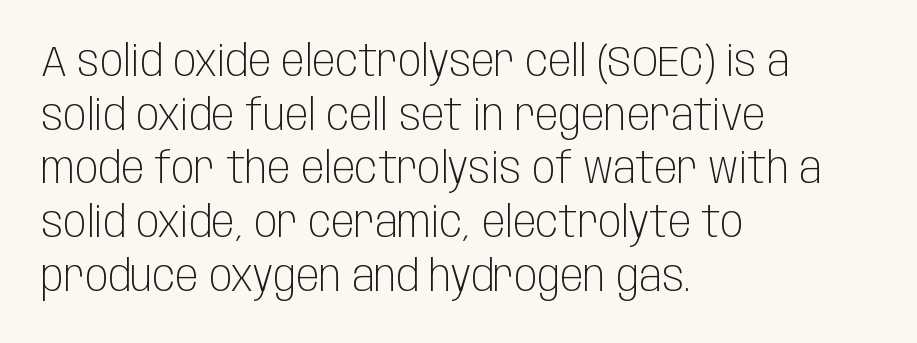
{"serif": "no", "italic": "no", "bold": "no", "weight": "light", "width": "condensed", "stroke_contrast": "low", "x_height": "large", "monospaced": "no", "underline": "no", "align": "left", "line_spacing": "normal", "line_spacing_ratio": 1.25, "letter_spacing": "normal", "letter_spacing_em": 0.0, "glyph_px": 43}
